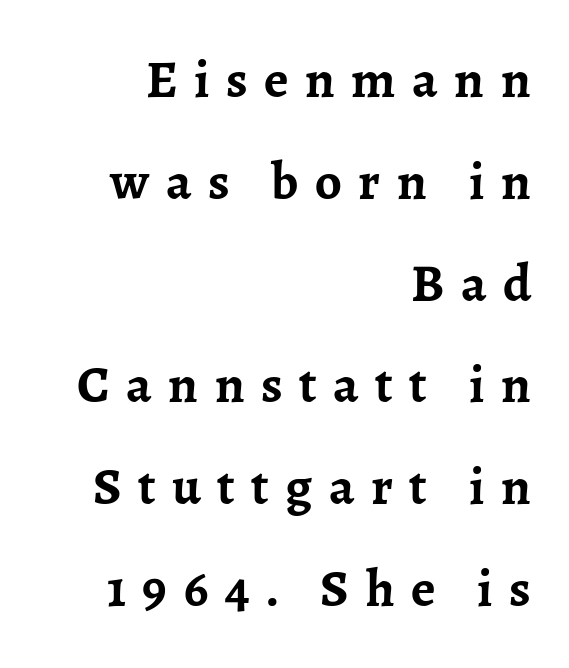
The image shows 53 px semibold serif type, upright; set right-aligned, loose line spacing (1.92x), unusually wide letter spacing (+0.31 em), not underlined; low stroke contrast and a medium x-height.
